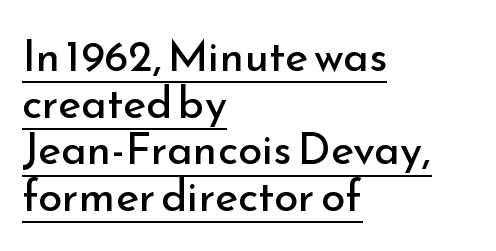
The image shows 44 px regular-weight sans-serif type, upright; set left-aligned, tight line spacing (1.06x), normal letter spacing, underlined; low stroke contrast and a small x-height.
